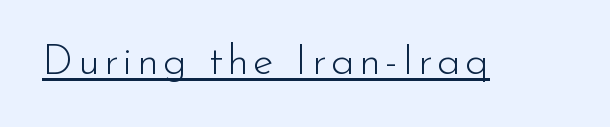
The image shows 42 px light sans-serif type, upright; set underlined; low stroke contrast and a small x-height.
